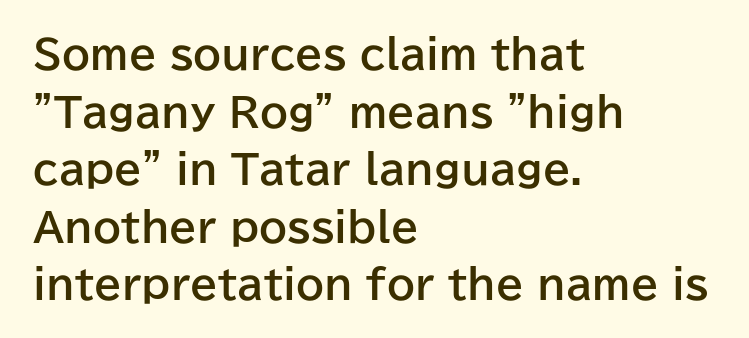
{"serif": "no", "italic": "no", "bold": "yes", "weight": "bold", "width": "normal", "stroke_contrast": "low", "x_height": "medium", "monospaced": "no", "underline": "no", "align": "left", "line_spacing": "normal", "line_spacing_ratio": 1.44, "letter_spacing": "normal", "letter_spacing_em": 0.0, "glyph_px": 40}
